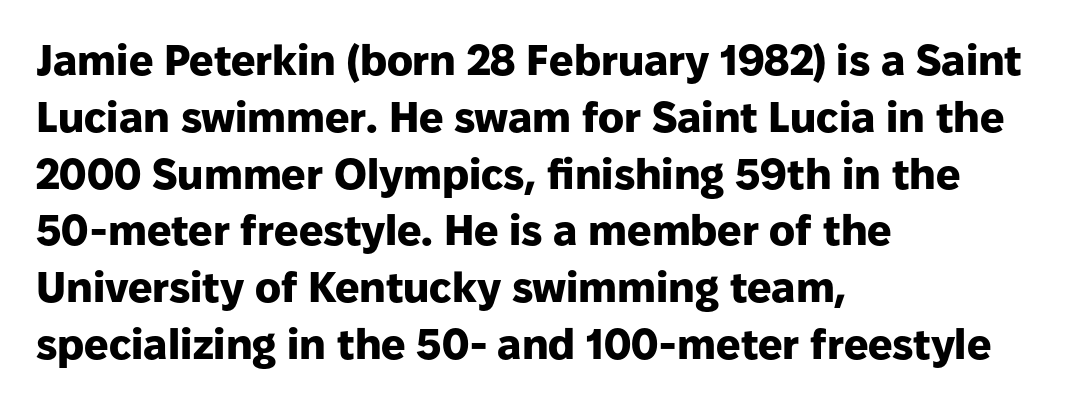
The image shows 43 px heavy sans-serif type, upright; set left-aligned, normal line spacing (1.32x), normal letter spacing, not underlined; low stroke contrast and a medium x-height.
